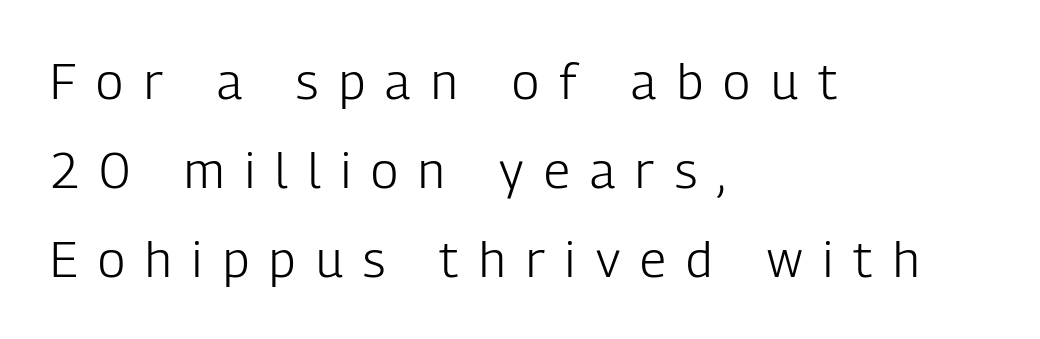
Proportional: the letters do not fall into vertical columns. Line starts are locked; line ends wander. Ordinary non-slanted type is in use. Glyph-to-glyph distance is far greater than everyday printed text.
